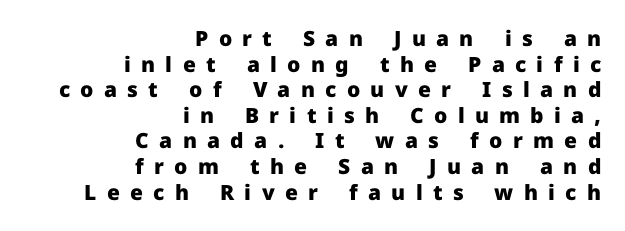
The image shows 21 px bold type, upright; set right-aligned, line spacing 1.22x, unusually wide letter spacing (+0.49 em), not underlined.
